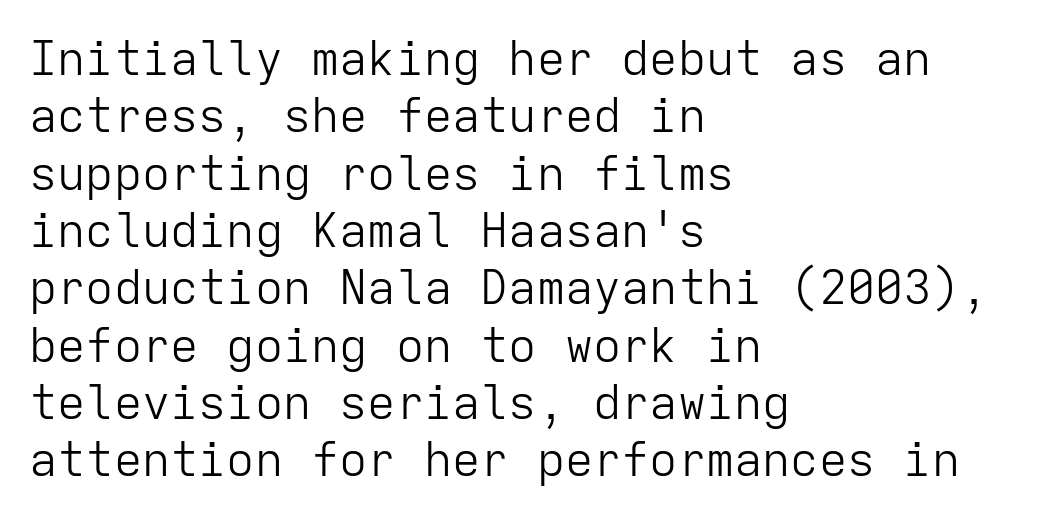
{"serif": "no", "italic": "no", "bold": "no", "weight": "light", "width": "normal", "stroke_contrast": "low", "x_height": "medium", "monospaced": "yes", "underline": "no", "align": "left", "line_spacing_ratio": 1.22, "letter_spacing": "normal", "letter_spacing_em": 0.0, "glyph_px": 47}
